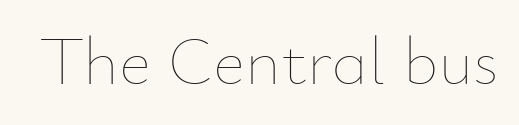
{"italic": "no", "bold": "no", "weight": "thin", "width": "normal", "stroke_contrast": "low", "x_height": "small", "monospaced": "no", "underline": "no", "letter_spacing": "normal", "letter_spacing_em": 0.0, "glyph_px": 69}
